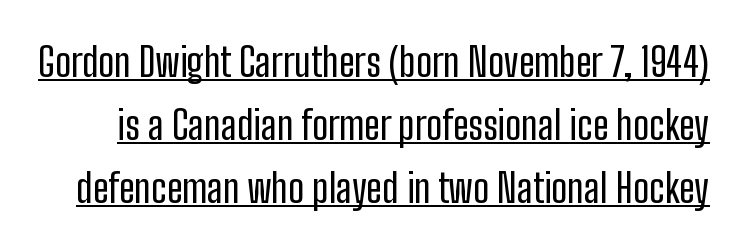
Q: Is the text italic (slanted)? A: No, it is upright.
Q: Is the typeface a serif or a sans-serif typeface? A: Sans-serif.
Q: Is the text underlined? A: Yes.
Q: Is the spacing between letters normal or unusually wide? A: Normal.
Q: Is the spacing between lines tight, normal or loose? A: Normal.
Q: Width (condensed, normal, or wide)? A: Condensed.
Q: Stroke contrast? A: Low.
Q: x-height? A: Medium.
Q: Monospaced? A: No.
